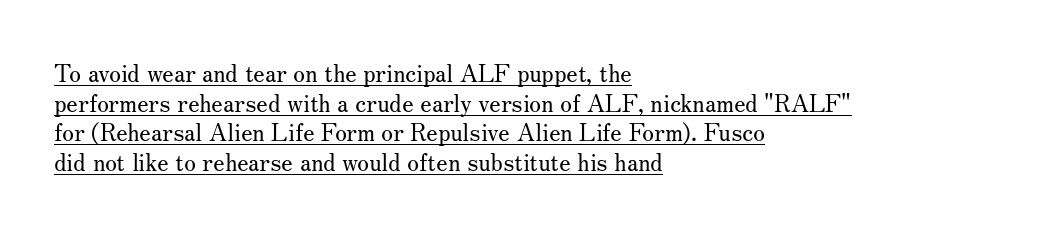
The image shows 24 px text type, upright; set left-aligned, line spacing 1.23x, normal letter spacing, underlined.
